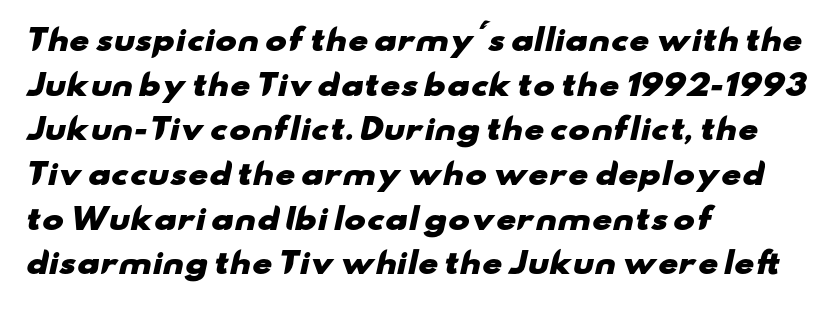
{"serif": "no", "bold": "yes", "weight": "heavy", "width": "wide", "stroke_contrast": "low", "x_height": "small", "monospaced": "no", "underline": "no", "align": "left", "line_spacing": "normal", "line_spacing_ratio": 1.54, "letter_spacing": "normal", "letter_spacing_em": 0.0, "glyph_px": 29}
